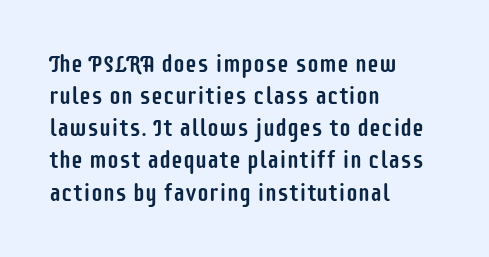
{"italic": "no", "underline": "no", "align": "left", "line_spacing": "normal", "line_spacing_ratio": 1.34, "letter_spacing": "normal", "letter_spacing_em": 0.0, "glyph_px": 24}
